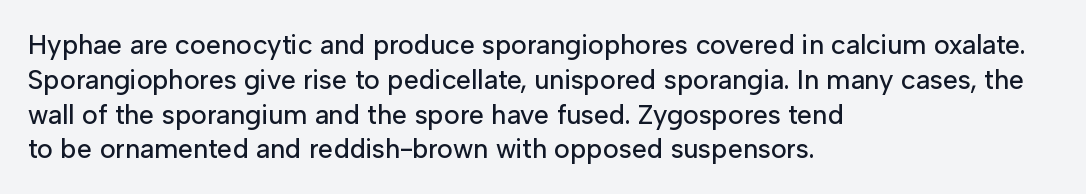
The image shows 27 px text type, upright; set left-aligned, normal line spacing (1.29x), normal letter spacing, not underlined.
